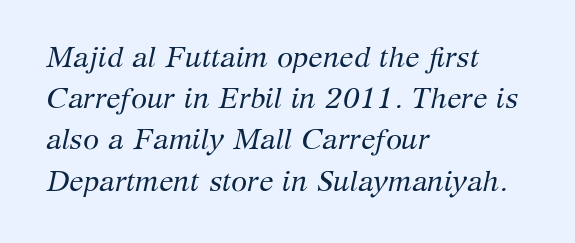
{"serif": "yes", "italic": "yes", "lean": "right", "slant_degrees": 12, "bold": "no", "weight": "regular", "width": "normal", "stroke_contrast": "medium", "x_height": "medium", "monospaced": "no", "underline": "no", "align": "left", "line_spacing": "normal", "line_spacing_ratio": 1.42, "letter_spacing": "normal", "letter_spacing_em": 0.0, "glyph_px": 29}
